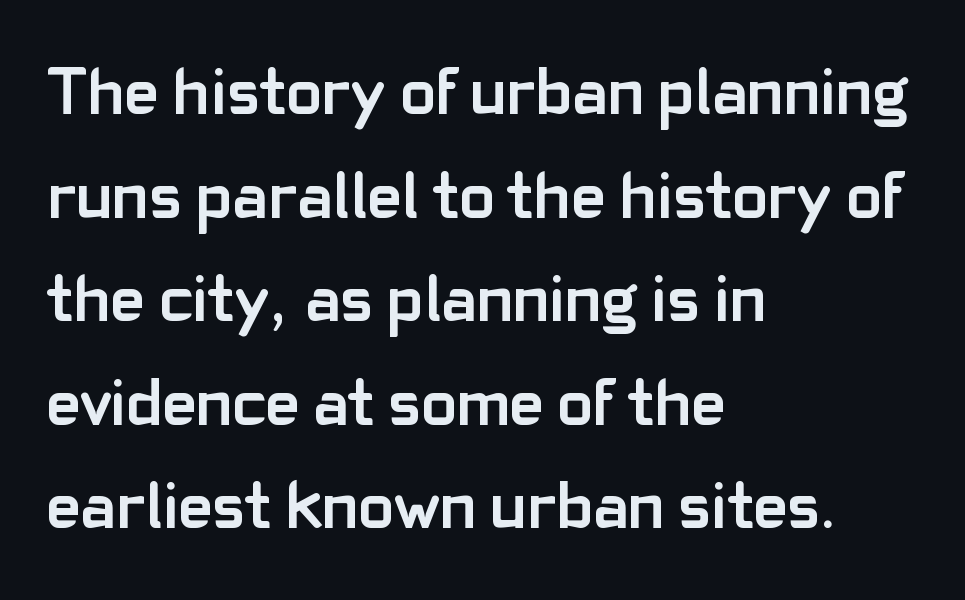
Q: Is the text bold? A: Yes.
Q: Is the text italic (slanted)? A: No, it is upright.
Q: Is the typeface a serif or a sans-serif typeface? A: Sans-serif.
Q: Is the text underlined? A: No.
Q: How is the paragraph aligned? A: Left-aligned.
Q: Is the spacing between letters normal or unusually wide? A: Normal.
Q: Is the spacing between lines tight, normal or loose? A: Normal.
Q: Width (condensed, normal, or wide)? A: Normal.
Q: Stroke contrast? A: Low.
Q: x-height? A: Medium.
Q: Monospaced? A: No.
